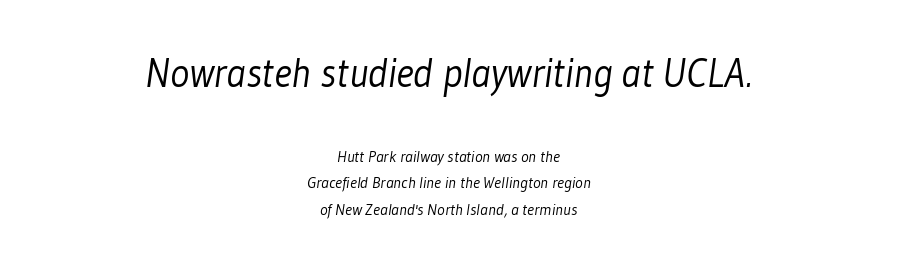
{"serif": "no", "bold": "no", "weight": "light", "width": "condensed", "stroke_contrast": "low", "x_height": "medium", "monospaced": "no", "underline": "no", "align": "center", "line_spacing": "normal", "line_spacing_ratio": 1.65, "letter_spacing": "normal", "letter_spacing_em": 0.0, "larger_block": "first", "size_ratio": 2.5, "glyph_px": 40}
